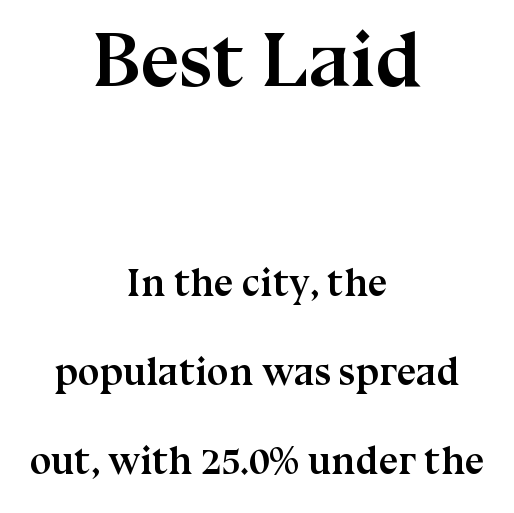
{"serif": "yes", "italic": "no", "bold": "yes", "weight": "semibold", "width": "normal", "stroke_contrast": "medium", "x_height": "medium", "monospaced": "no", "underline": "no", "align": "center", "line_spacing": "loose", "line_spacing_ratio": 2.27, "letter_spacing": "normal", "letter_spacing_em": 0.0, "larger_block": "first", "size_ratio": 2.0, "glyph_px": 78}
